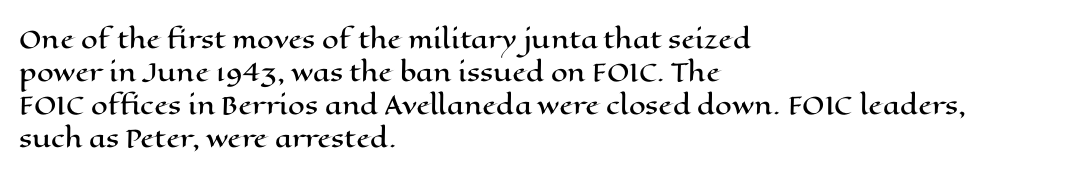
{"italic": "no", "underline": "no", "align": "left", "line_spacing": "normal", "line_spacing_ratio": 1.38, "letter_spacing": "normal", "letter_spacing_em": 0.0, "glyph_px": 24}
